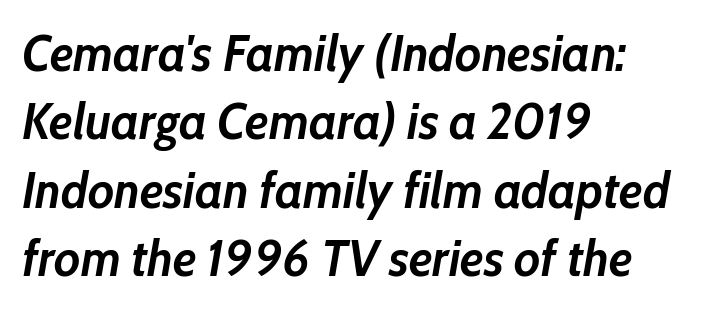
{"italic": "yes", "lean": "right", "slant_degrees": 10, "bold": "yes", "weight": "semibold", "width": "normal", "stroke_contrast": "low", "x_height": "medium", "monospaced": "no", "underline": "no", "align": "left", "line_spacing": "normal", "line_spacing_ratio": 1.37, "letter_spacing": "normal", "letter_spacing_em": 0.0, "glyph_px": 50}
